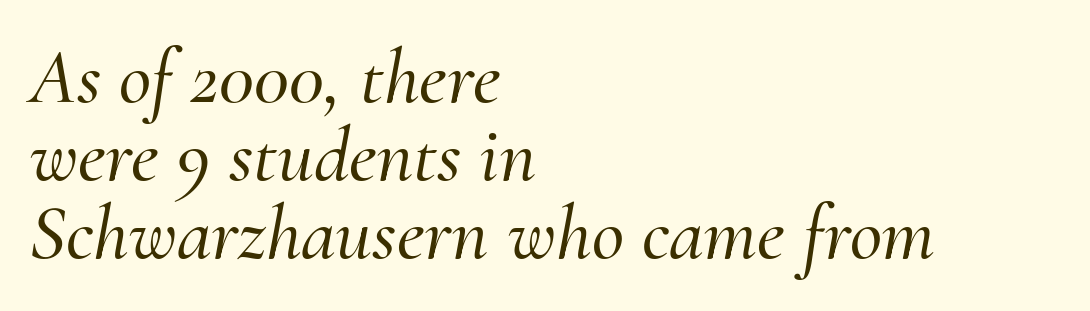
The passage shown is not underscored anywhere. How are the letters spaced? Ordinarily, with no added tracking. Is this a fixed-width face? No — the glyphs have proportional, varying widths. The passage shown is typeset with a serif family. Leading is clearly below the norm, producing a dense column. The lines are quadded left.
